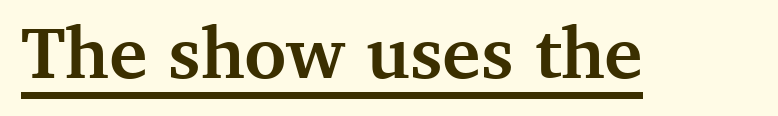
The image shows 73 px semibold serif type, upright; set normal letter spacing, underlined; medium stroke contrast and a medium x-height.
